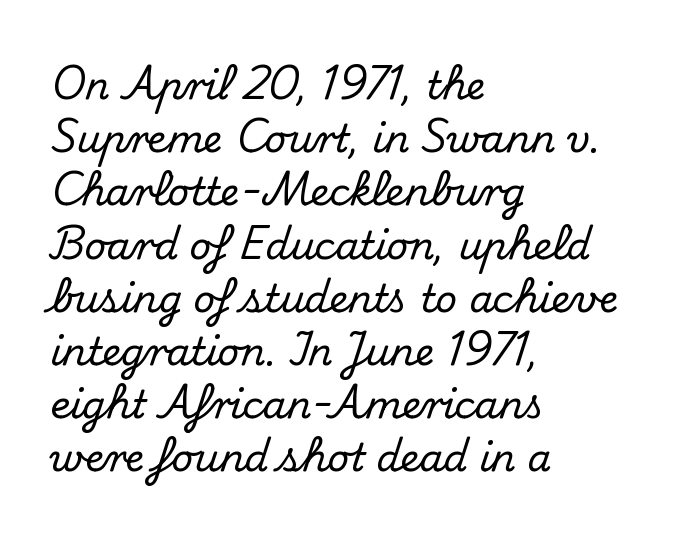
The letterforms sit shoulder to shoulder at normal distance. Look at the bottom of the vertical strokes: they flare into serifs here. The lines are quadded left. Students, observe: this is what conventionally led text looks like. Rule under the text: the space is simply empty.
